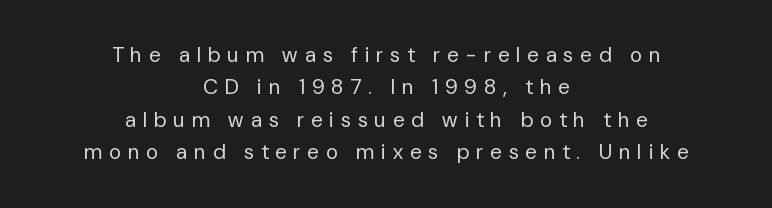
{"italic": "no", "bold": "no", "underline": "no", "align": "center", "line_spacing": "normal", "line_spacing_ratio": 1.54, "letter_spacing": "wide", "letter_spacing_em": 0.34, "glyph_px": 21}
